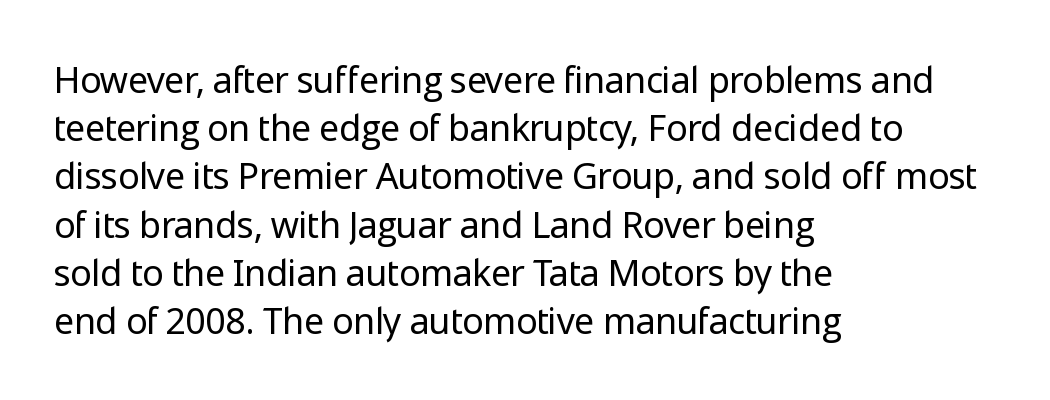
The image shows 36 px regular-weight sans-serif type, upright; set left-aligned, normal line spacing (1.34x), normal letter spacing, not underlined; low stroke contrast and a medium x-height.
